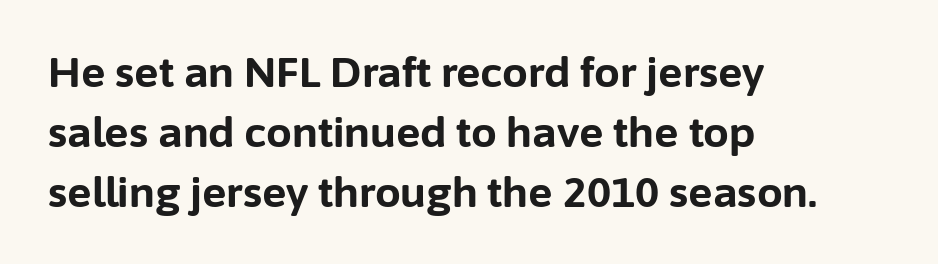
The image shows 41 px bold sans-serif type, upright; set left-aligned, normal line spacing (1.46x), normal letter spacing, not underlined; low stroke contrast and a medium x-height.
